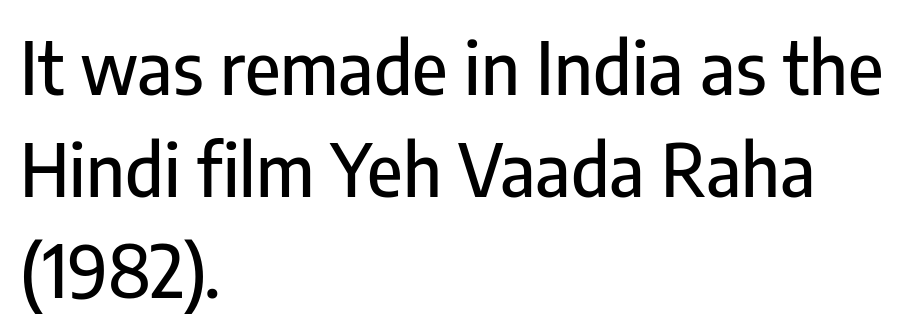
{"serif": "no", "italic": "no", "width": "condensed", "stroke_contrast": "low", "x_height": "medium", "monospaced": "no", "underline": "no", "align": "left", "line_spacing": "normal", "line_spacing_ratio": 1.41, "letter_spacing": "normal", "letter_spacing_em": 0.0, "glyph_px": 72}
